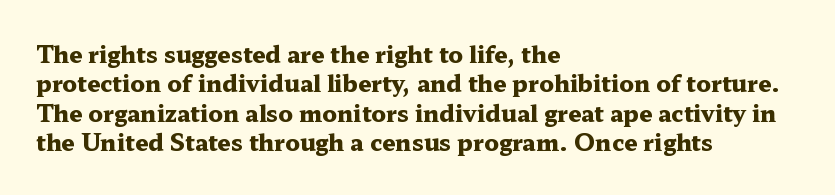
In terms of posture, this sample is upright. Whoever set this chose a conventional vertical rhythm. The space directly below the letters is spotless. A typesetter would call this zero additional tracking.
